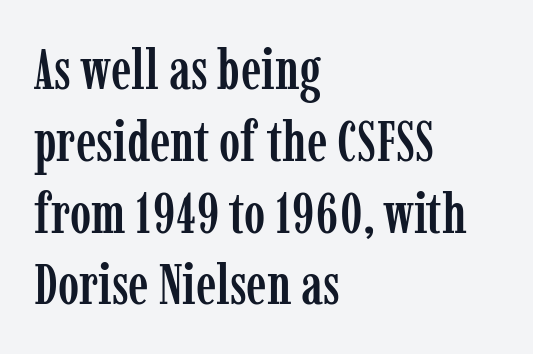
Q: Is the text italic (slanted)? A: No, it is upright.
Q: Is the typeface a serif or a sans-serif typeface? A: Serif.
Q: Is the text underlined? A: No.
Q: How is the paragraph aligned? A: Left-aligned.
Q: Is the spacing between letters normal or unusually wide? A: Normal.
Q: Is the spacing between lines tight, normal or loose? A: Normal.
Q: Width (condensed, normal, or wide)? A: Condensed.
Q: Stroke contrast? A: Low.
Q: x-height? A: Medium.
Q: Monospaced? A: No.
